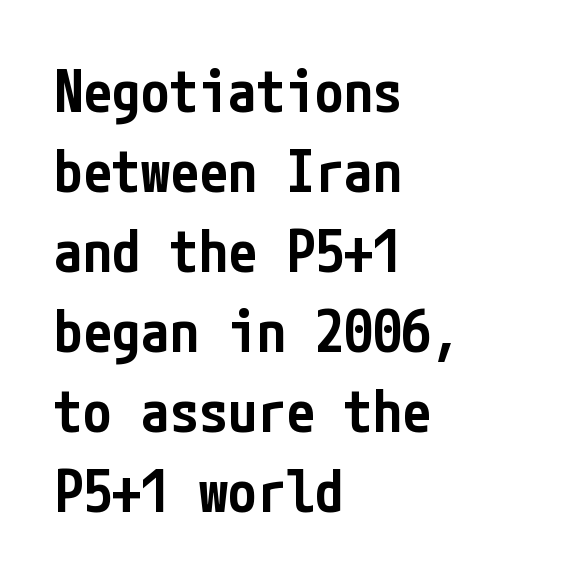
Rows of type keep a routine distance in the vertical direction. Glance below the letters and you will spot only blank space. Nothing sits at the stroke ends, so this counts as sans-serif. Words appear dense and cohesive because spacing is normal.
